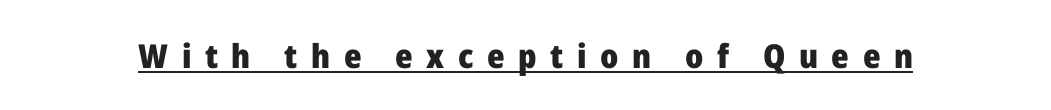
Q: Is the text bold? A: Yes.
Q: Is the text italic (slanted)? A: No, it is upright.
Q: Is the typeface a serif or a sans-serif typeface? A: Sans-serif.
Q: Is the text underlined? A: Yes.
Q: Is the spacing between letters normal or unusually wide? A: Unusually wide.
Q: Width (condensed, normal, or wide)? A: Normal.
Q: Stroke contrast? A: Low.
Q: x-height? A: Medium.
Q: Monospaced? A: No.
